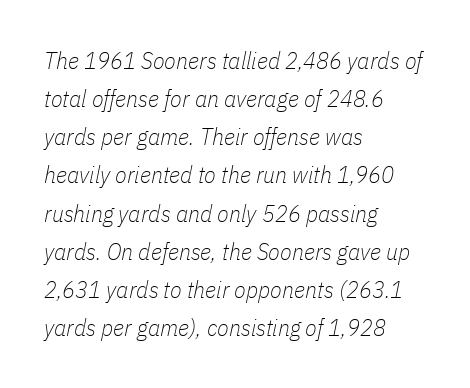
{"italic": "yes", "lean": "right", "slant_degrees": 11, "bold": "no", "underline": "no", "align": "left", "line_spacing": "normal", "line_spacing_ratio": 1.59, "letter_spacing": "normal", "letter_spacing_em": 0.0, "glyph_px": 24}
